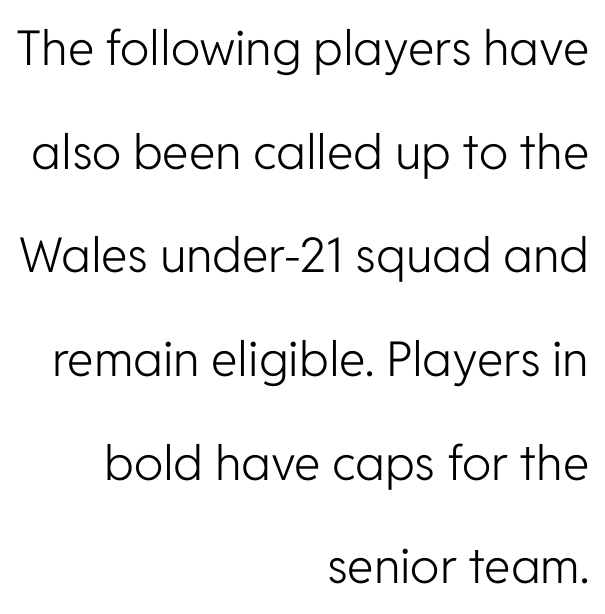
{"serif": "no", "italic": "no", "bold": "no", "weight": "light", "width": "normal", "stroke_contrast": "low", "x_height": "medium", "monospaced": "no", "underline": "no", "align": "right", "line_spacing": "loose", "line_spacing_ratio": 2.16, "letter_spacing": "normal", "letter_spacing_em": 0.0, "glyph_px": 48}
